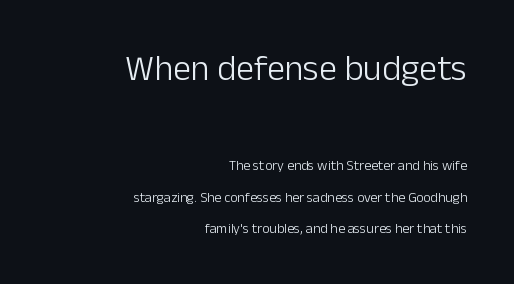
The image shows 36 px light sans-serif type, upright; set right-aligned, loose line spacing (2.26x), normal letter spacing, not underlined; the first (top) block is 2.57x larger; low stroke contrast and a medium x-height.
